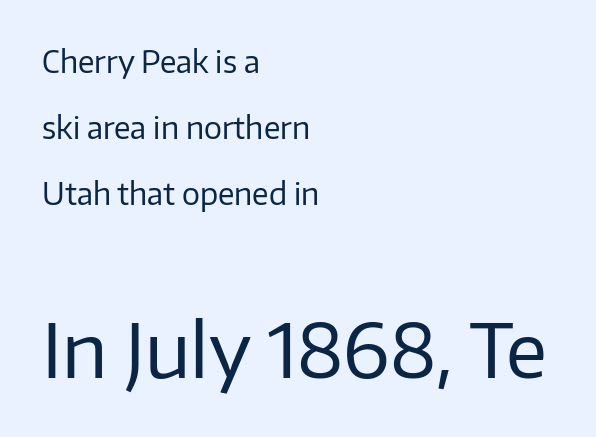
Q: Is the text bold? A: No.
Q: Is the text italic (slanted)? A: No, it is upright.
Q: Is the typeface a serif or a sans-serif typeface? A: Sans-serif.
Q: Is the text underlined? A: No.
Q: How is the paragraph aligned? A: Left-aligned.
Q: Is the spacing between letters normal or unusually wide? A: Normal.
Q: Is the spacing between lines tight, normal or loose? A: Loose.
Q: Which block of text is set in a larger size, the first (top) or the second (bottom)? A: The second (bottom) one.
Q: Width (condensed, normal, or wide)? A: Normal.
Q: Stroke contrast? A: Low.
Q: x-height? A: Medium.
Q: Monospaced? A: No.
